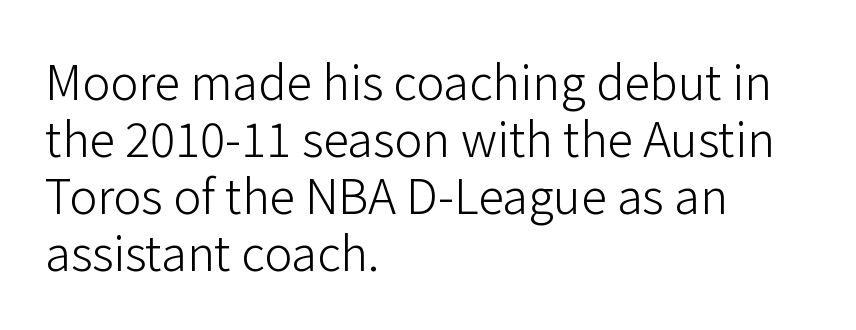
Q: Is the text bold? A: No.
Q: Is the text italic (slanted)? A: No, it is upright.
Q: Is the typeface a serif or a sans-serif typeface? A: Sans-serif.
Q: Is the text underlined? A: No.
Q: How is the paragraph aligned? A: Left-aligned.
Q: Is the spacing between letters normal or unusually wide? A: Normal.
Q: Width (condensed, normal, or wide)? A: Normal.
Q: Stroke contrast? A: Low.
Q: x-height? A: Medium.
Q: Monospaced? A: No.
